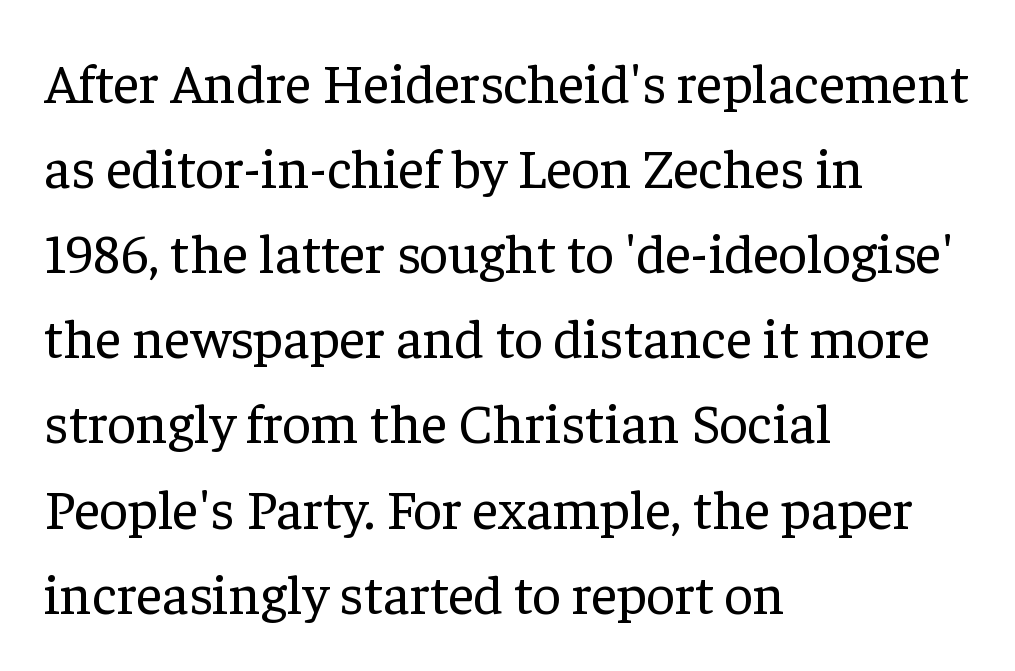
Italic: no, the glyphs are upright roman. Nothing unusual about the tracking: characters are spaced as the font intends. If you drew a ruler down the left edge, every line would touch it. This is serif lettering, the kind often seen in printed books. Think standard paragraph weight, or any step lighter than that.
